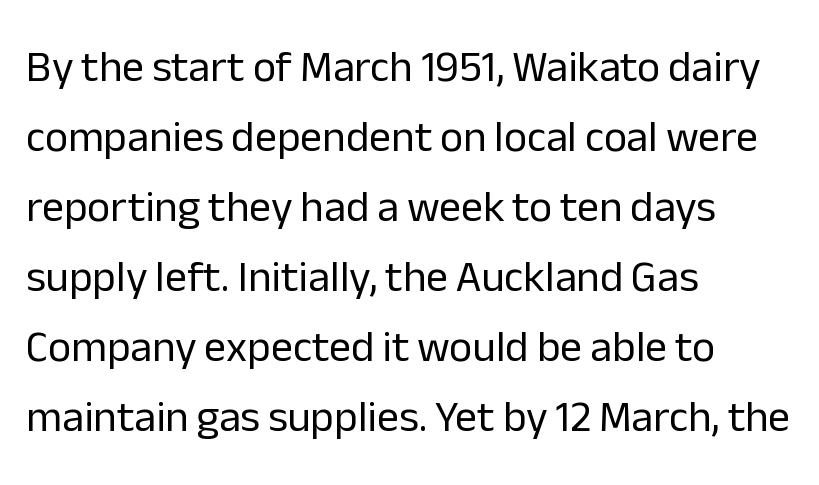
These lines are rendered in a variable-pitch font. This sample is left-justified, so line endings fall wherever the words run out. It's the straight-up-and-down kind of type. The zone under the glyphs is completely vacant. You could call the tracking neutral — neither tight nor loose. Compared with a typical body face, this is equally light or lighter still.
